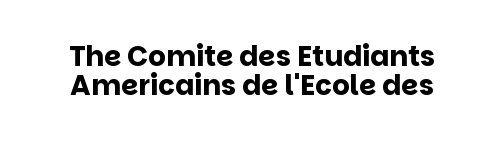
{"serif": "no", "italic": "no", "bold": "yes", "weight": "bold", "width": "normal", "stroke_contrast": "low", "x_height": "large", "monospaced": "no", "underline": "no", "align": "center", "line_spacing": "tight", "line_spacing_ratio": 1.05, "letter_spacing": "normal", "letter_spacing_em": 0.0, "glyph_px": 28}
